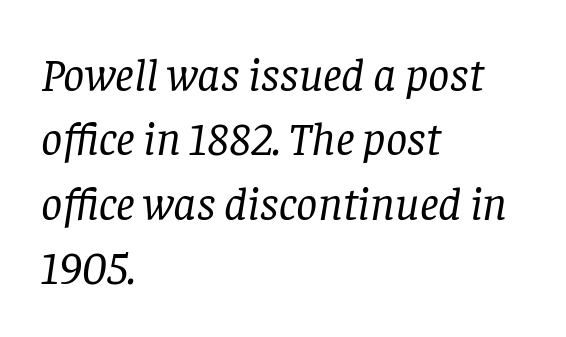
Rule under the text: the space is simply empty. Does the type have serifs? Yes, each stem ends in a small foot. This is not heavy type; no bold has been used. The letters advance in unequal steps, a hallmark of proportional type. The text carries the slant typical of an italic or oblique font.
